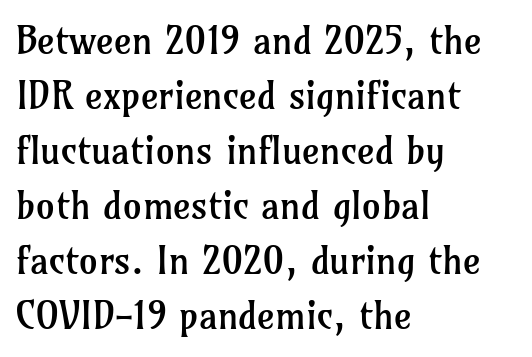
{"serif": "yes", "italic": "no", "bold": "no", "weight": "regular", "width": "normal", "stroke_contrast": "low", "x_height": "medium", "monospaced": "no", "underline": "no", "align": "left", "line_spacing": "normal", "line_spacing_ratio": 1.45, "letter_spacing": "normal", "letter_spacing_em": 0.0, "glyph_px": 38}
